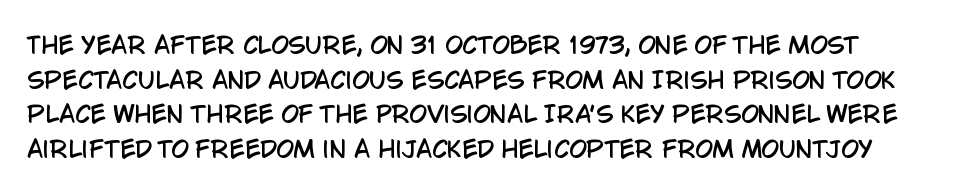
Q: Is the text italic (slanted)? A: No, it is upright.
Q: Is the text underlined? A: No.
Q: How is the paragraph aligned? A: Left-aligned.
Q: Is the spacing between letters normal or unusually wide? A: Normal.
Q: Is the spacing between lines tight, normal or loose? A: Normal.
